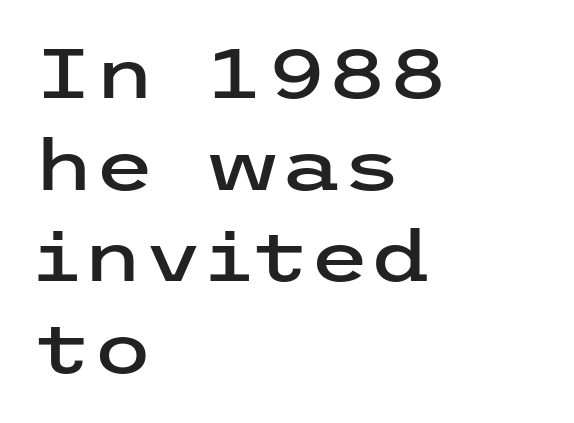
{"serif": "no", "italic": "no", "width": "wide", "stroke_contrast": "low", "x_height": "medium", "underline": "no", "align": "left", "line_spacing": "normal", "line_spacing_ratio": 1.31, "letter_spacing": "normal", "letter_spacing_em": 0.0, "glyph_px": 70}
